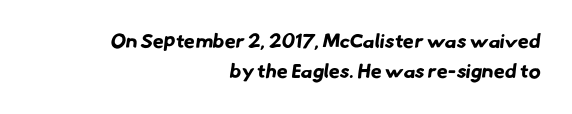
Q: Is the text bold? A: Yes.
Q: Is the text underlined? A: No.
Q: How is the paragraph aligned? A: Right-aligned.
Q: Is the spacing between letters normal or unusually wide? A: Normal.
Q: Is the spacing between lines tight, normal or loose? A: Normal.
